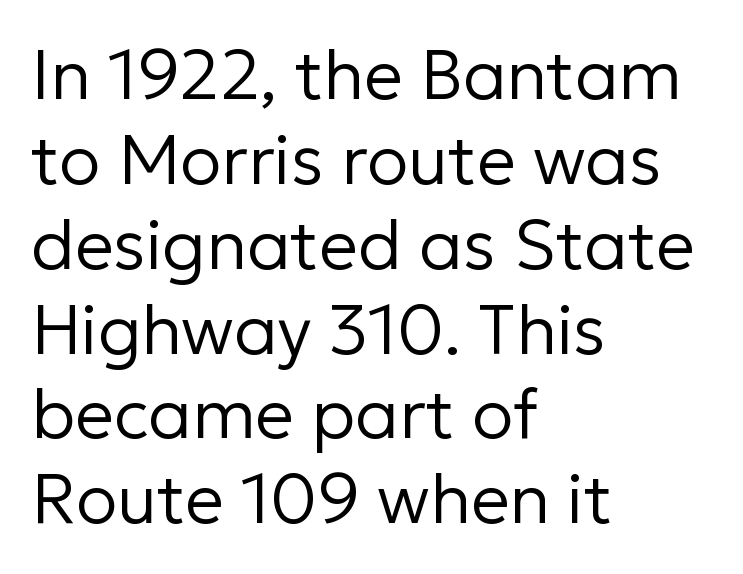
The typography opts for an upright posture over an oblique one. Observe the ordinary spacing: letters are neighbours, not strangers. Counters stay open thanks to moderate or lighter strokes. The words here are not underlined.
